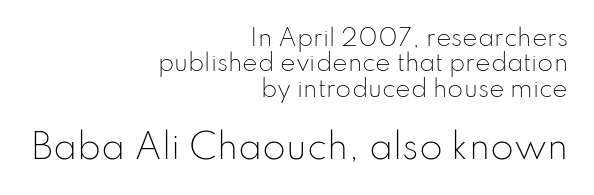
The image shows 34 px light sans-serif type, upright; set right-aligned, tight line spacing (1.1x), normal letter spacing, not underlined; the second (bottom) block is 1.48x larger; low stroke contrast and a small x-height.
